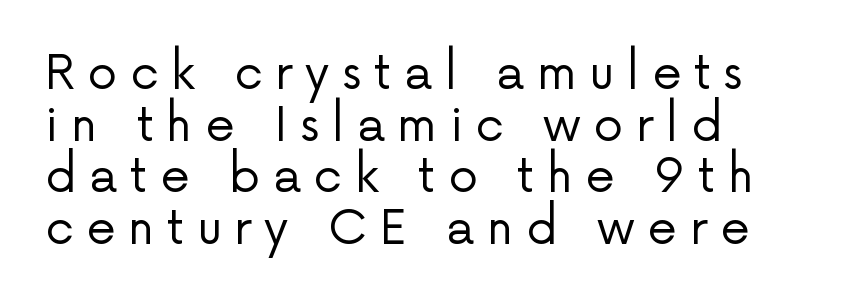
If you drew a line through each stem, it would be perfectly vertical. Letter spacing: wide. This block would grow much taller if given ordinary leading; it's compressed now. Type without underlining. Stroke mass is kept to a normal reading level or below. Font category for this specimen: sans-serif.
